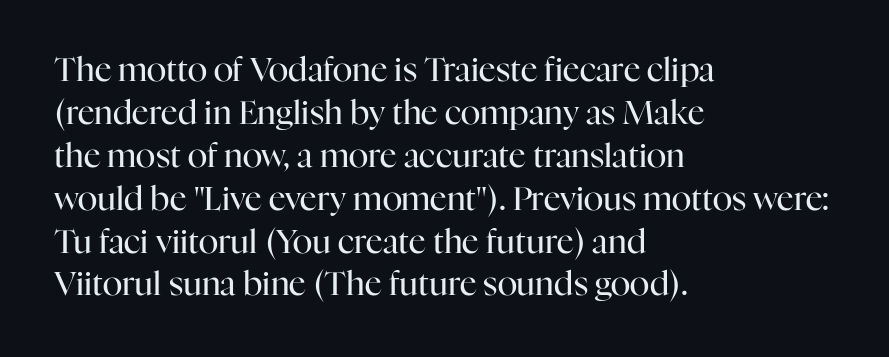
Q: Is the text bold? A: No.
Q: Is the text italic (slanted)? A: No, it is upright.
Q: Is the typeface a serif or a sans-serif typeface? A: Serif.
Q: Is the text underlined? A: No.
Q: How is the paragraph aligned? A: Left-aligned.
Q: Is the spacing between letters normal or unusually wide? A: Normal.
Q: Is the spacing between lines tight, normal or loose? A: Normal.
Q: Width (condensed, normal, or wide)? A: Normal.
Q: Stroke contrast? A: High.
Q: x-height? A: Medium.
Q: Monospaced? A: No.
